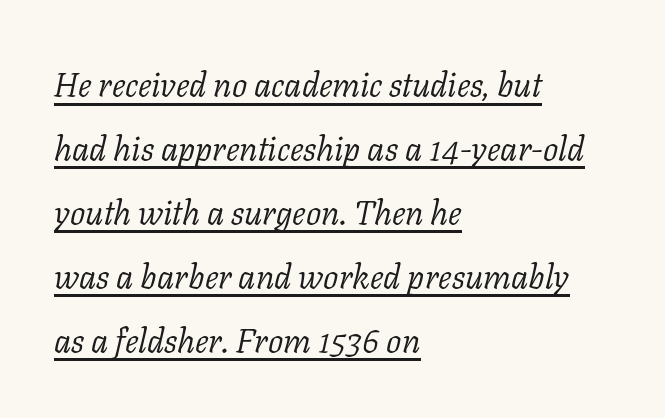
{"serif": "yes", "italic": "yes", "lean": "right", "slant_degrees": 11, "bold": "no", "weight": "light", "width": "normal", "stroke_contrast": "low", "x_height": "medium", "monospaced": "no", "underline": "yes", "align": "left", "line_spacing_ratio": 1.88, "letter_spacing": "normal", "letter_spacing_em": 0.0, "glyph_px": 34}
